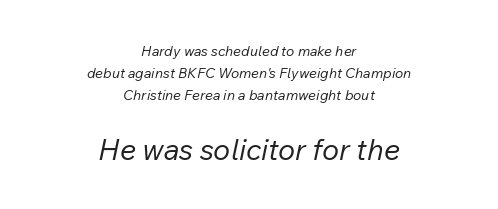
The image shows 29 px regular-weight type, italic (leaning right); set centered, normal line spacing (1.56x), normal letter spacing, not underlined; the second (bottom) block is 2.07x larger; low stroke contrast and a medium x-height.
